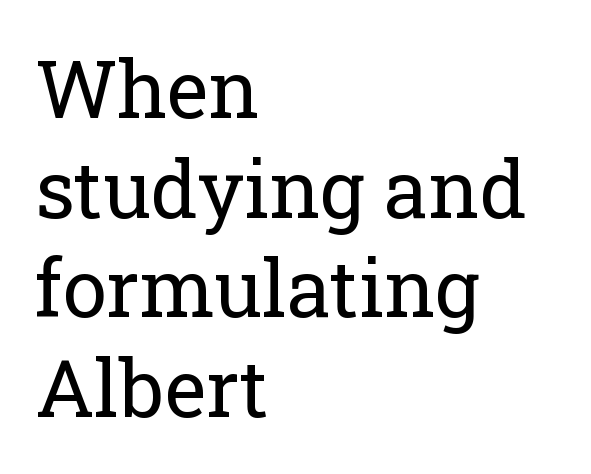
Q: Is the text bold? A: No.
Q: Is the text italic (slanted)? A: No, it is upright.
Q: Is the typeface a serif or a sans-serif typeface? A: Serif.
Q: Is the text underlined? A: No.
Q: How is the paragraph aligned? A: Left-aligned.
Q: Is the spacing between letters normal or unusually wide? A: Normal.
Q: Is the spacing between lines tight, normal or loose? A: Normal.
Q: Width (condensed, normal, or wide)? A: Normal.
Q: Stroke contrast? A: Low.
Q: x-height? A: Medium.
Q: Monospaced? A: No.
